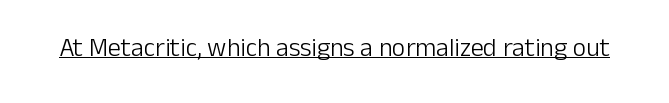
The image shows 26 px text type, upright; set normal letter spacing, underlined.
